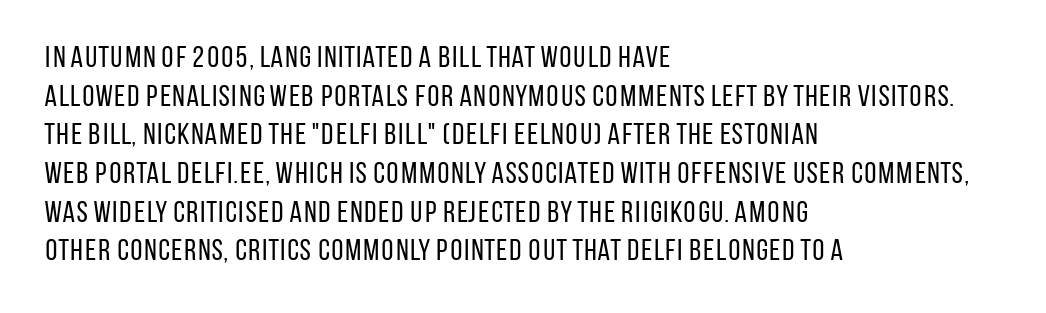
The image shows 30 px regular-weight, condensed sans-serif type, upright; set left-aligned, normal line spacing (1.29x), normal letter spacing, not underlined; low stroke contrast and a large x-height.
